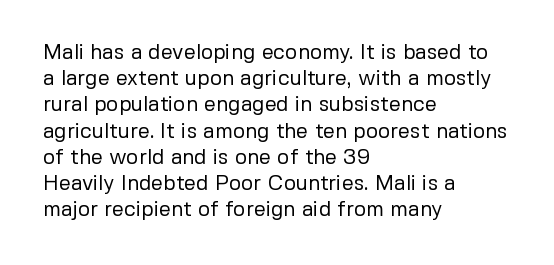
{"italic": "no", "bold": "no", "underline": "no", "align": "left", "line_spacing": "normal", "line_spacing_ratio": 1.25, "letter_spacing": "normal", "letter_spacing_em": 0.0, "glyph_px": 21}
